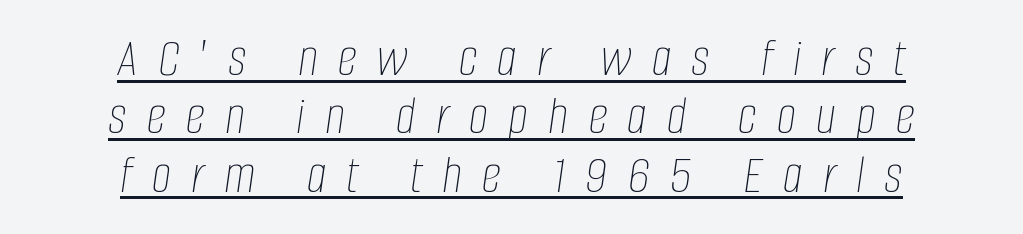
Q: Is the text bold? A: No.
Q: Is the text italic (slanted)? A: Yes, it leans right by about 8 degrees.
Q: Is the text underlined? A: Yes.
Q: How is the paragraph aligned? A: Centered.
Q: Is the spacing between letters normal or unusually wide? A: Unusually wide.
Q: Is the spacing between lines tight, normal or loose? A: Tight.
Q: Width (condensed, normal, or wide)? A: Condensed.
Q: Stroke contrast? A: Low.
Q: x-height? A: Large.
Q: Monospaced? A: No.
